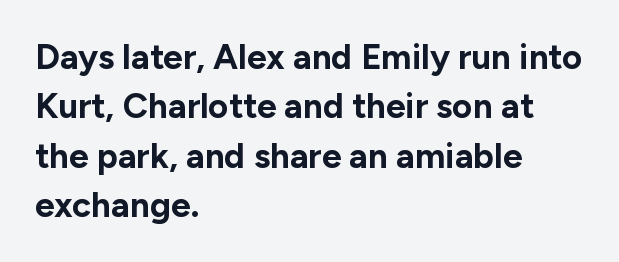
Q: Is the text bold? A: Yes.
Q: Is the text italic (slanted)? A: No, it is upright.
Q: Is the typeface a serif or a sans-serif typeface? A: Sans-serif.
Q: Is the text underlined? A: No.
Q: How is the paragraph aligned? A: Left-aligned.
Q: Is the spacing between letters normal or unusually wide? A: Normal.
Q: Is the spacing between lines tight, normal or loose? A: Normal.
Q: Width (condensed, normal, or wide)? A: Normal.
Q: Stroke contrast? A: Low.
Q: x-height? A: Medium.
Q: Monospaced? A: No.
